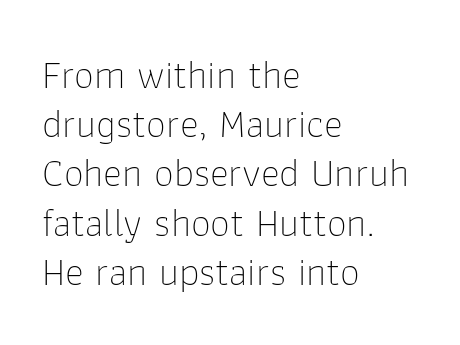
The face used here is rendered with its standard letterfit. Unlike italic type, these characters show no tilt at all. Descenders are the only things crossing below the line. Stroke mass is kept to a normal reading level or below. The glyphs in this specimen are sans serif. The passage shown is typed in a proportional face where columns would drift.
